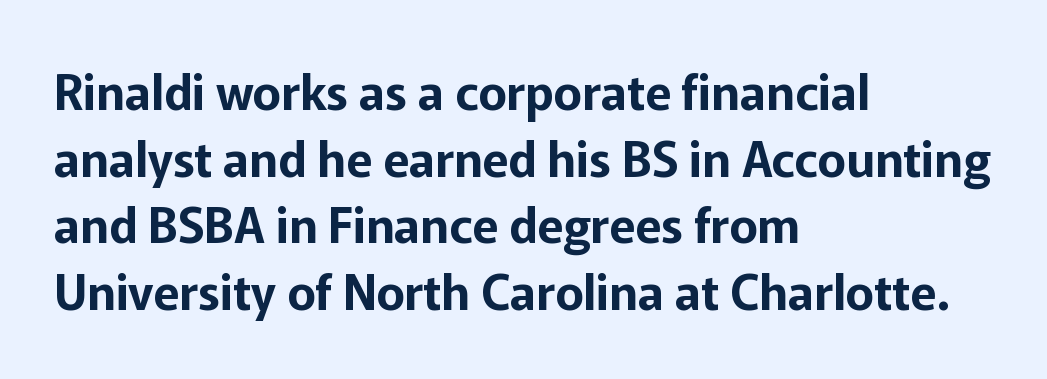
Q: Is the text italic (slanted)? A: No, it is upright.
Q: Is the typeface a serif or a sans-serif typeface? A: Sans-serif.
Q: Is the text underlined? A: No.
Q: How is the paragraph aligned? A: Left-aligned.
Q: Is the spacing between letters normal or unusually wide? A: Normal.
Q: Is the spacing between lines tight, normal or loose? A: Normal.
Q: Width (condensed, normal, or wide)? A: Normal.
Q: Stroke contrast? A: Low.
Q: x-height? A: Medium.
Q: Monospaced? A: No.
